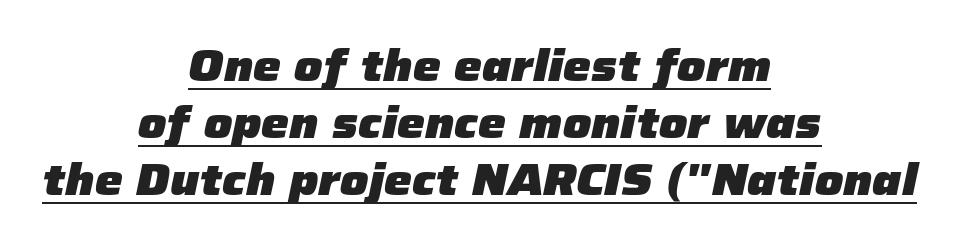
The image shows 44 px heavy type, italic (leaning right); set centered, normal line spacing (1.29x), normal letter spacing, underlined; low stroke contrast and a medium x-height.
